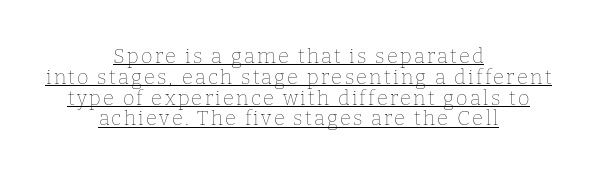
The image shows 20 px text type, upright; set centered, tight line spacing (1.04x), underlined.
